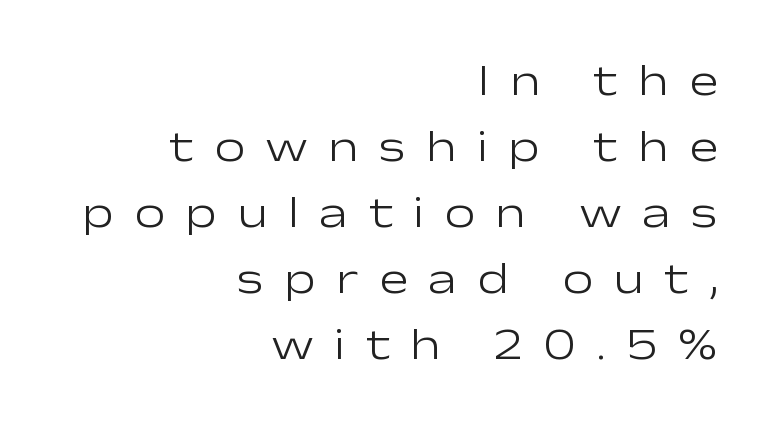
The specimen reads as upright at a glance. Notice how the passage keeps a crisp vertical edge on the right only. Has an underline been added? It has not. A normal amount of white space separates one row of letters from the next. Glyph-to-glyph distance is far greater than everyday printed text. Think standard paragraph weight, or any step lighter than that.
